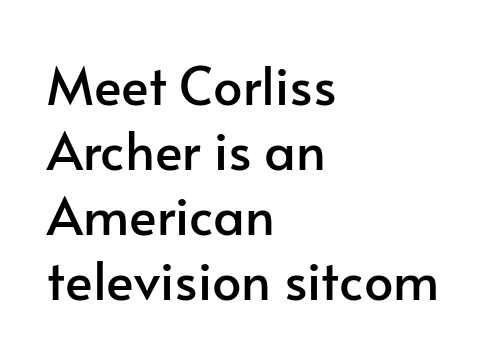
Q: Is the text italic (slanted)? A: No, it is upright.
Q: Is the typeface a serif or a sans-serif typeface? A: Sans-serif.
Q: Is the text underlined? A: No.
Q: How is the paragraph aligned? A: Left-aligned.
Q: Is the spacing between letters normal or unusually wide? A: Normal.
Q: Is the spacing between lines tight, normal or loose? A: Normal.
Q: Width (condensed, normal, or wide)? A: Normal.
Q: Stroke contrast? A: Low.
Q: x-height? A: Small.
Q: Monospaced? A: No.
